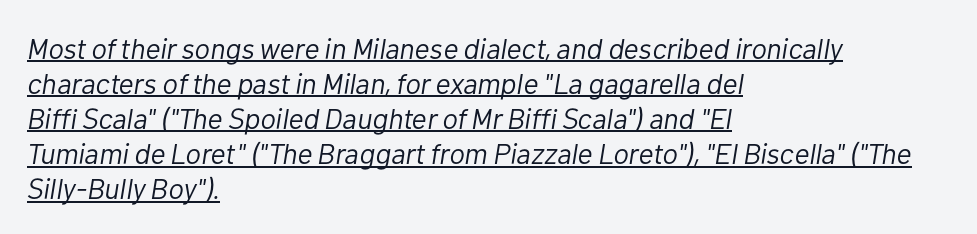
{"italic": "yes", "lean": "right", "slant_degrees": 10, "bold": "no", "weight": "light", "width": "normal", "stroke_contrast": "low", "x_height": "medium", "monospaced": "no", "underline": "yes", "align": "left", "line_spacing_ratio": 1.21, "letter_spacing": "normal", "letter_spacing_em": 0.0, "glyph_px": 29}
